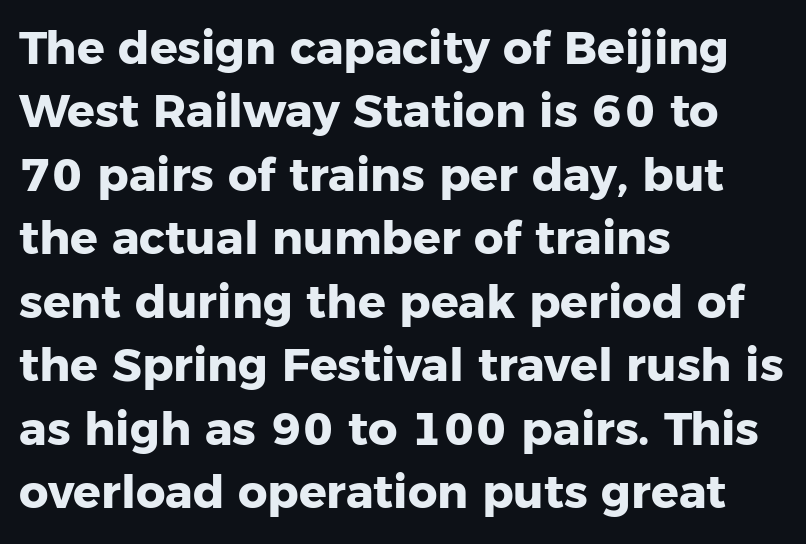
The image shows 46 px heavy sans-serif type, upright; set left-aligned, normal line spacing (1.38x), normal letter spacing, not underlined; low stroke contrast and a medium x-height.
